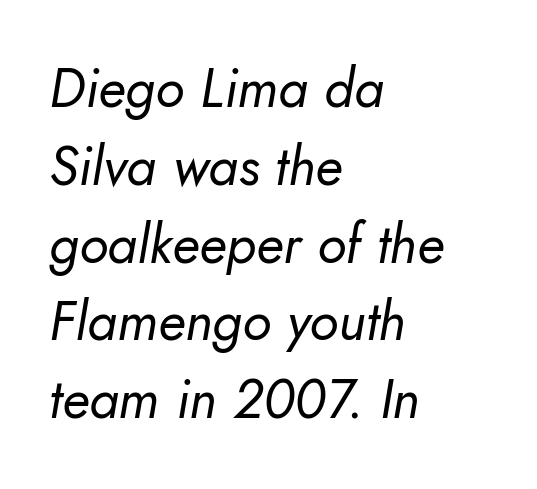
{"italic": "yes", "lean": "right", "slant_degrees": 10, "bold": "no", "weight": "regular", "width": "normal", "stroke_contrast": "low", "x_height": "small", "monospaced": "no", "underline": "no", "align": "left", "line_spacing": "normal", "line_spacing_ratio": 1.44, "letter_spacing": "normal", "letter_spacing_em": 0.0, "glyph_px": 54}
